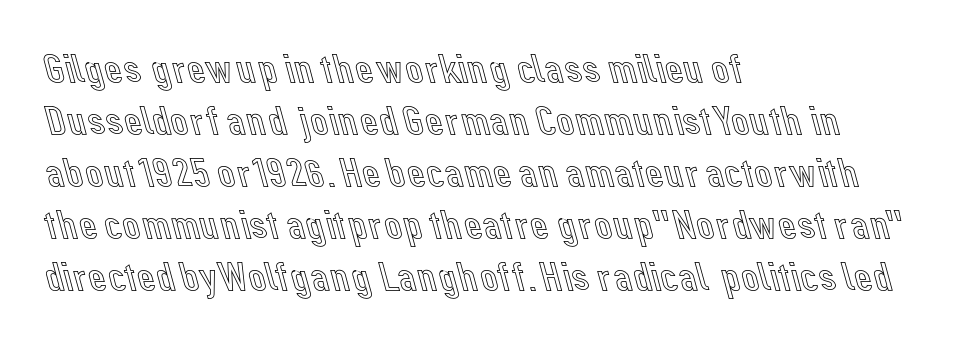
The passage shown is not underscored anywhere. Baseline-to-baseline distance is the conventional proportion of letter height. The compositor pushed each line to the left boundary. The letterforms sit shoulder to shoulder at normal distance.
